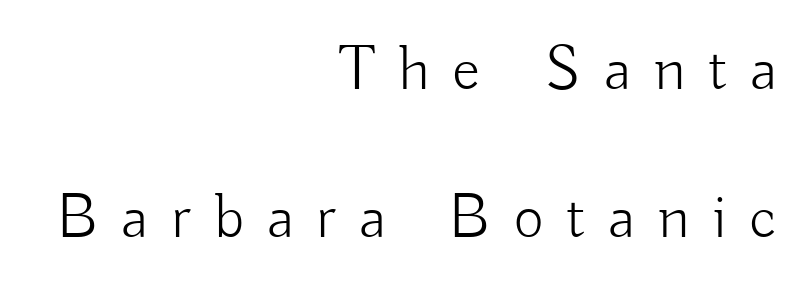
Q: Is the text bold? A: No.
Q: Is the text italic (slanted)? A: No, it is upright.
Q: Is the typeface a serif or a sans-serif typeface? A: Sans-serif.
Q: Is the text underlined? A: No.
Q: How is the paragraph aligned? A: Right-aligned.
Q: Is the spacing between letters normal or unusually wide? A: Unusually wide.
Q: Is the spacing between lines tight, normal or loose? A: Loose.
Q: Width (condensed, normal, or wide)? A: Normal.
Q: Stroke contrast? A: Low.
Q: x-height? A: Small.
Q: Monospaced? A: No.
